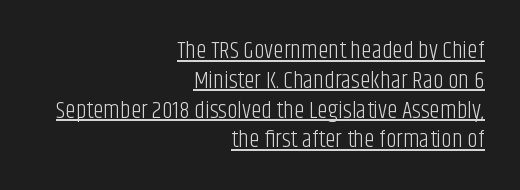
{"italic": "no", "bold": "no", "underline": "yes", "align": "right", "line_spacing_ratio": 1.24, "letter_spacing": "normal", "letter_spacing_em": 0.0, "glyph_px": 24}
